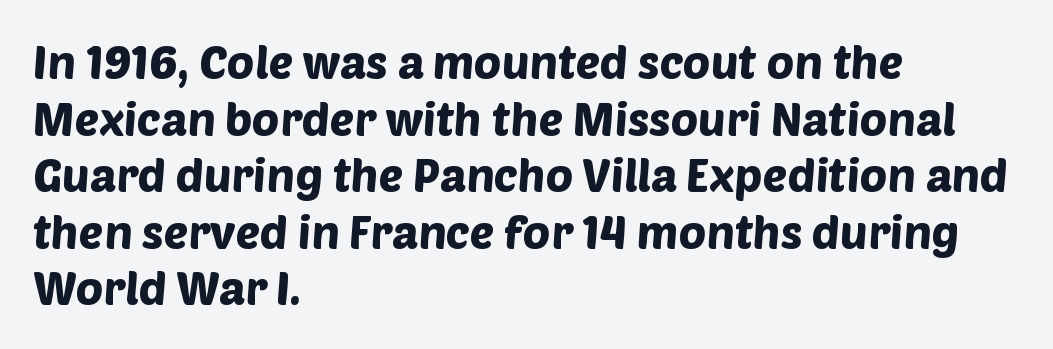
The space beneath each line is pristine and unruled. Each line starts at the same left margin while the right side varies. The rendering shows plain stroke endings on the letterforms — a sans-serif design. Is the letter spacing exaggerated? No — it looks like the ordinary default.
